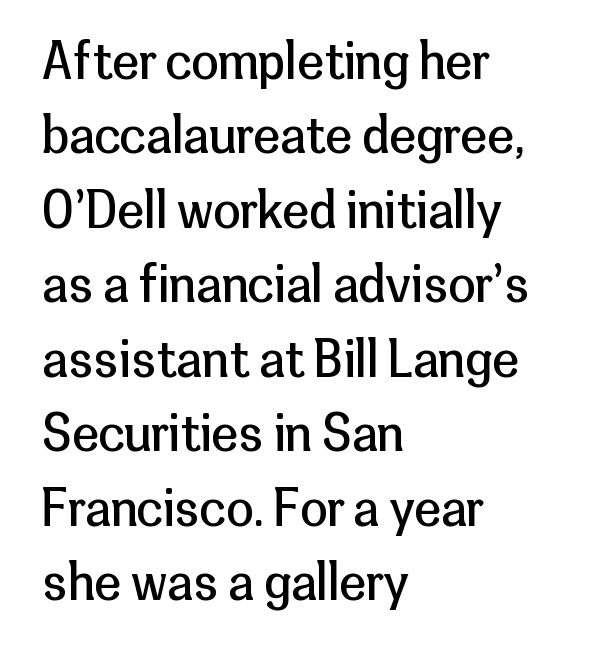
This sample has the flowing, uneven cadence of proportional lettering. Beneath every word, the page is bare. The cut favours lightness, reaching ordinary text weight at its darkest. Each new line begins a customary step beneath the previous one. These lines are set flush left with a ragged right edge.
